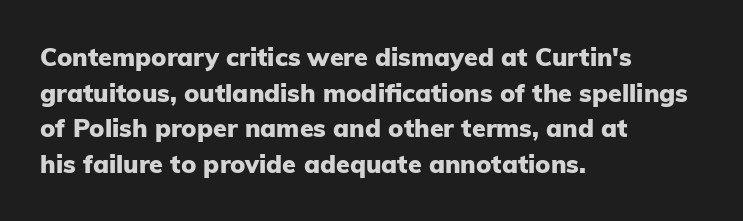
The image shows 25 px bold type, upright; set left-aligned, normal line spacing (1.43x), normal letter spacing, not underlined.
